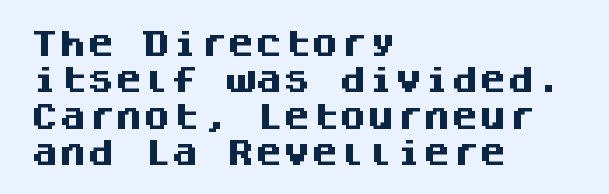
The paragraph shown leans on its left margin. Does the type have serifs? No, each stem ends abruptly. Anything drawn beneath the words? Only blank space. What's the leading like? Ordinary, nothing unusual. Here the glyphs are tracked normally, forming tight word shapes.
